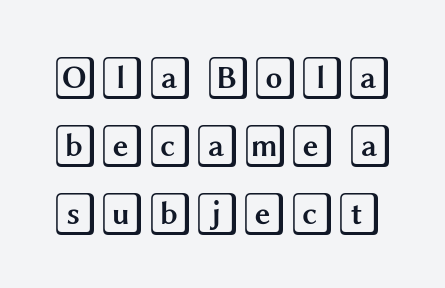
Q: Is the text italic (slanted)? A: No, it is upright.
Q: Is the text underlined? A: No.
Q: Is the spacing between letters normal or unusually wide? A: Normal.
Q: Is the spacing between lines tight, normal or loose? A: Normal.
Q: Width (condensed, normal, or wide)? A: Wide.
Q: x-height? A: Large.
